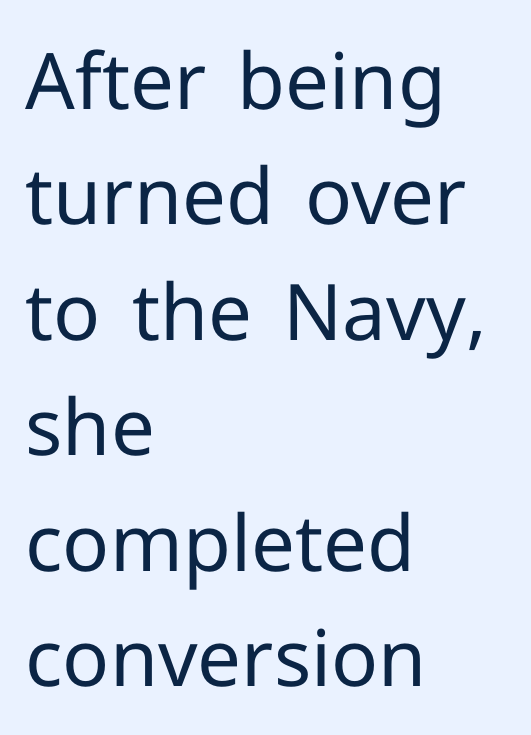
Character widths vary here, with narrow letters taking less room than wide ones. Letter spacing: default. Each new line begins a customary step beneath the previous one. Glance below the letters and you will spot only blank space. Leftover space on each line is placed entirely after the last word. Check where the strokes stop: nothing finishes them off — pure sans.
